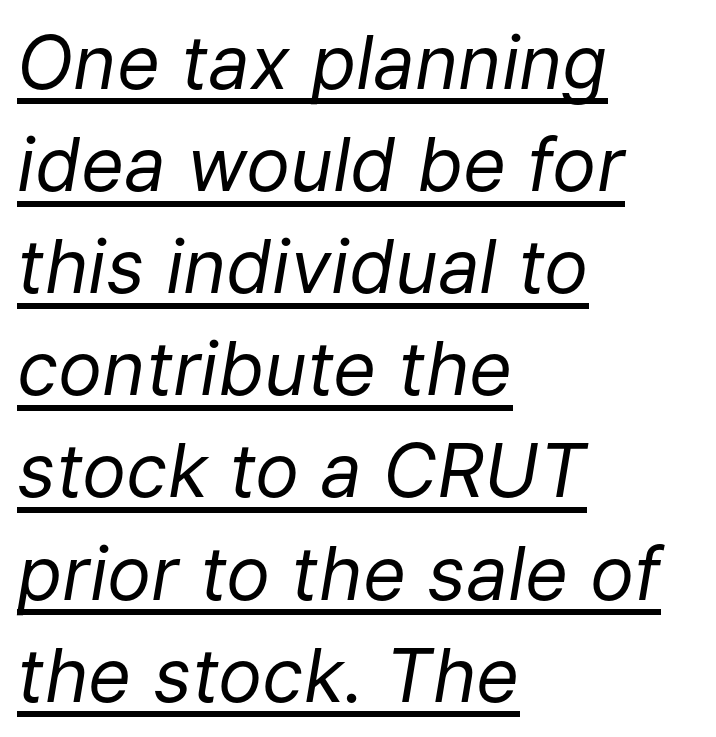
Reading down the block, your eye returns to a fixed left position each line. What's the leading like? Ordinary, nothing unusual. Caption: face not bold, strokes unweighted. Looking at the ascenders, they clearly lean. Proportional: the letters do not fall into vertical columns.
